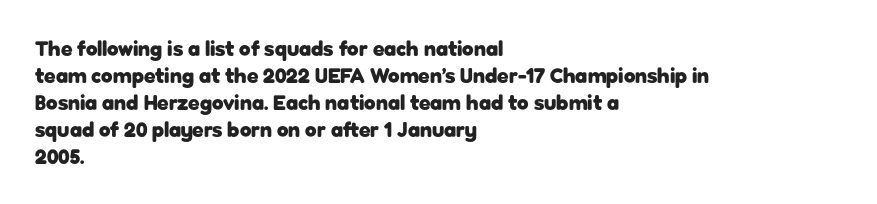
The image shows 21 px bold type, upright; set left-aligned, normal line spacing (1.28x), normal letter spacing, not underlined.
